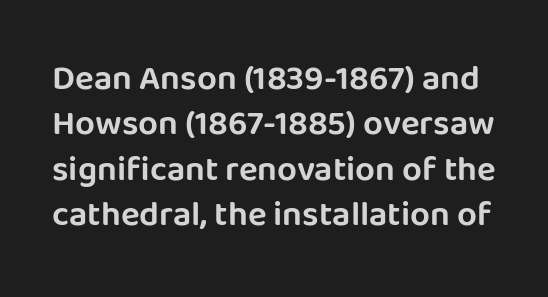
Q: Is the text italic (slanted)? A: No, it is upright.
Q: Is the typeface a serif or a sans-serif typeface? A: Sans-serif.
Q: Is the text underlined? A: No.
Q: Is the spacing between letters normal or unusually wide? A: Normal.
Q: Is the spacing between lines tight, normal or loose? A: Normal.
Q: Width (condensed, normal, or wide)? A: Normal.
Q: Stroke contrast? A: Low.
Q: x-height? A: Large.
Q: Monospaced? A: No.
